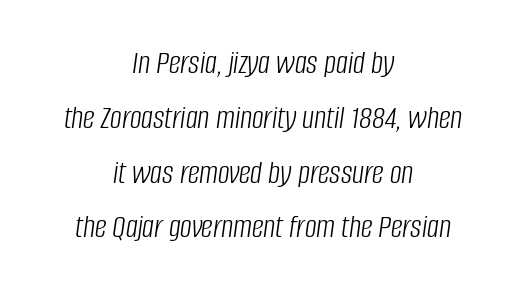
{"italic": "yes", "lean": "right", "slant_degrees": 8, "bold": "no", "weight": "light", "width": "condensed", "stroke_contrast": "low", "x_height": "large", "monospaced": "no", "underline": "no", "align": "center", "line_spacing": "normal", "line_spacing_ratio": 1.66, "letter_spacing": "normal", "letter_spacing_em": 0.0, "glyph_px": 33}
